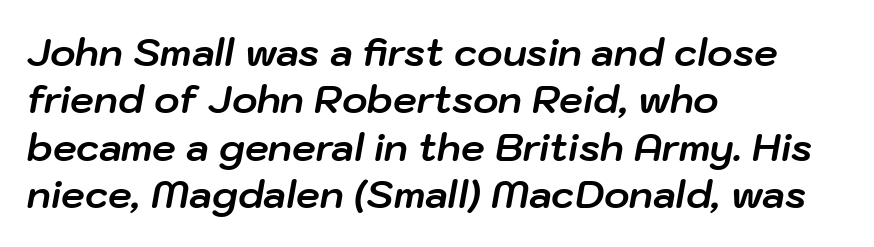
What stands out about the letter spacing? Nothing — it is the standard amount. Layout note: lines flush left. Only glyphs here, with clear space below each row. Regarding leading, the lines here are spaced in the standard way. This sample has the flowing, uneven cadence of proportional lettering.
